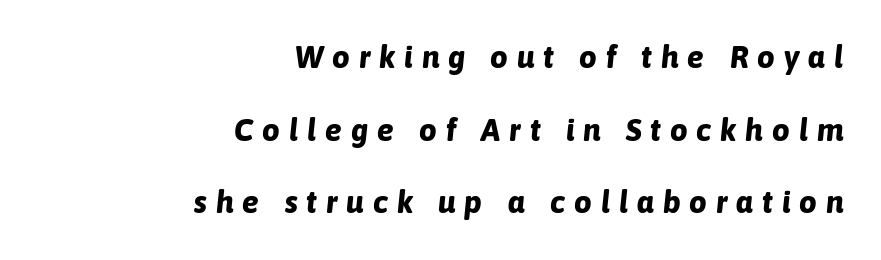
The image shows 31 px bold type, italic (leaning right); set right-aligned, loose line spacing (2.34x), unusually wide letter spacing (+0.29 em), not underlined; low stroke contrast and a medium x-height.
